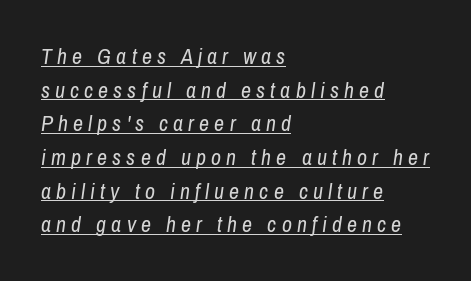
The image shows 22 px text type, italic (leaning right); set left-aligned, normal line spacing (1.53x), unusually wide letter spacing (+0.23 em), underlined.
